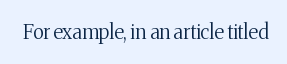
{"italic": "no", "bold": "no", "underline": "no", "letter_spacing": "normal", "letter_spacing_em": 0.0, "glyph_px": 20}
